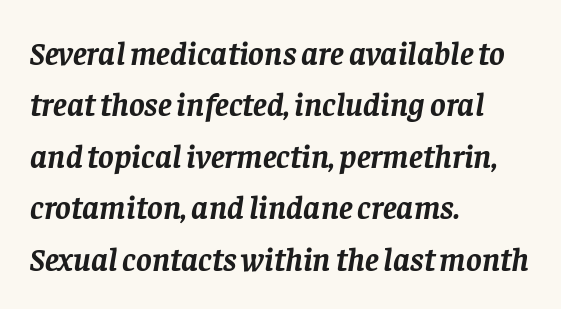
Q: Is the text bold? A: Yes.
Q: Is the text italic (slanted)? A: Yes, it leans right by about 8 degrees.
Q: Is the typeface a serif or a sans-serif typeface? A: Serif.
Q: Is the text underlined? A: No.
Q: How is the paragraph aligned? A: Left-aligned.
Q: Is the spacing between letters normal or unusually wide? A: Normal.
Q: Is the spacing between lines tight, normal or loose? A: Normal.
Q: Width (condensed, normal, or wide)? A: Normal.
Q: Stroke contrast? A: Low.
Q: x-height? A: Large.
Q: Monospaced? A: No.
